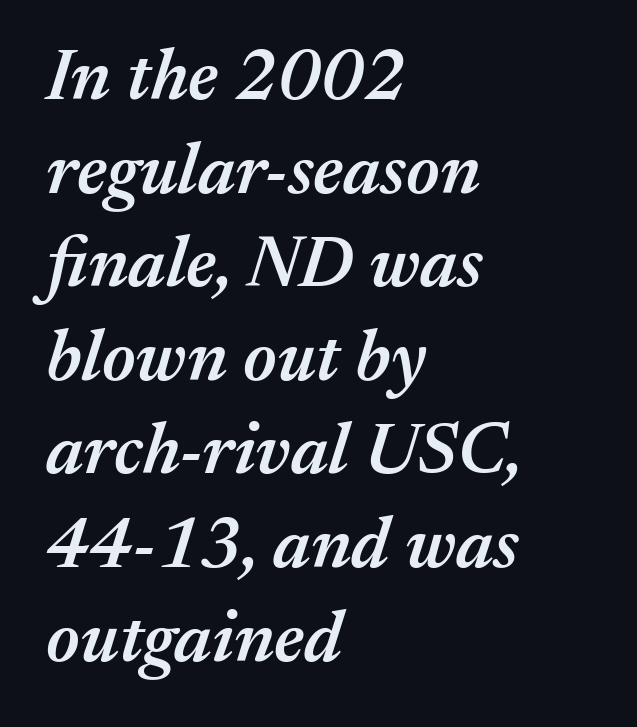
{"italic": "yes", "lean": "right", "slant_degrees": 17, "bold": "semi", "weight": "semibold", "width": "normal", "stroke_contrast": "medium", "x_height": "medium", "monospaced": "no", "underline": "no", "align": "left", "line_spacing": "normal", "line_spacing_ratio": 1.3, "letter_spacing": "normal", "letter_spacing_em": 0.0, "glyph_px": 72}
